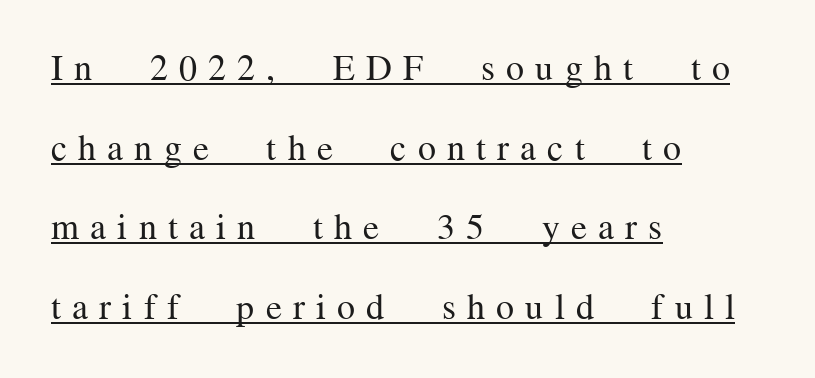
The image shows 36 px regular-weight serif type, upright; set left-aligned, loose line spacing (2.21x), unusually wide letter spacing (+0.31 em), underlined; medium stroke contrast and a medium x-height.
